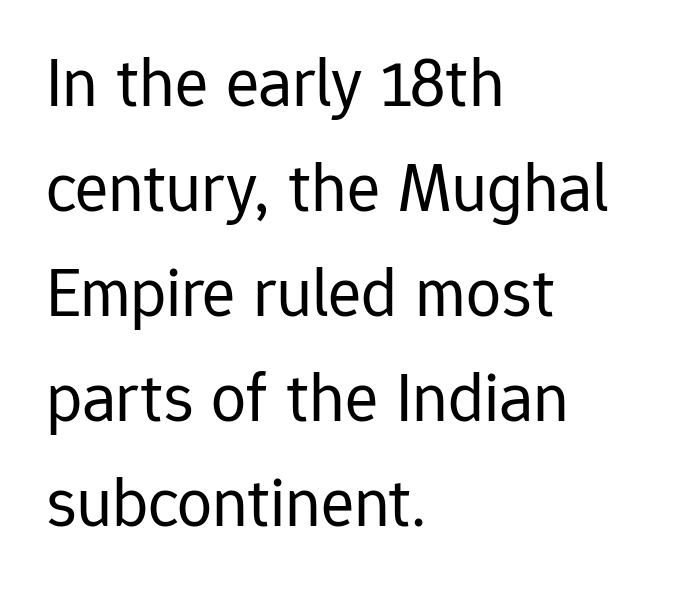
Q: Is the text bold? A: No.
Q: Is the text italic (slanted)? A: No, it is upright.
Q: Is the typeface a serif or a sans-serif typeface? A: Sans-serif.
Q: Is the text underlined? A: No.
Q: How is the paragraph aligned? A: Left-aligned.
Q: Is the spacing between letters normal or unusually wide? A: Normal.
Q: Is the spacing between lines tight, normal or loose? A: Normal.
Q: Width (condensed, normal, or wide)? A: Normal.
Q: Stroke contrast? A: Low.
Q: x-height? A: Medium.
Q: Monospaced? A: No.
